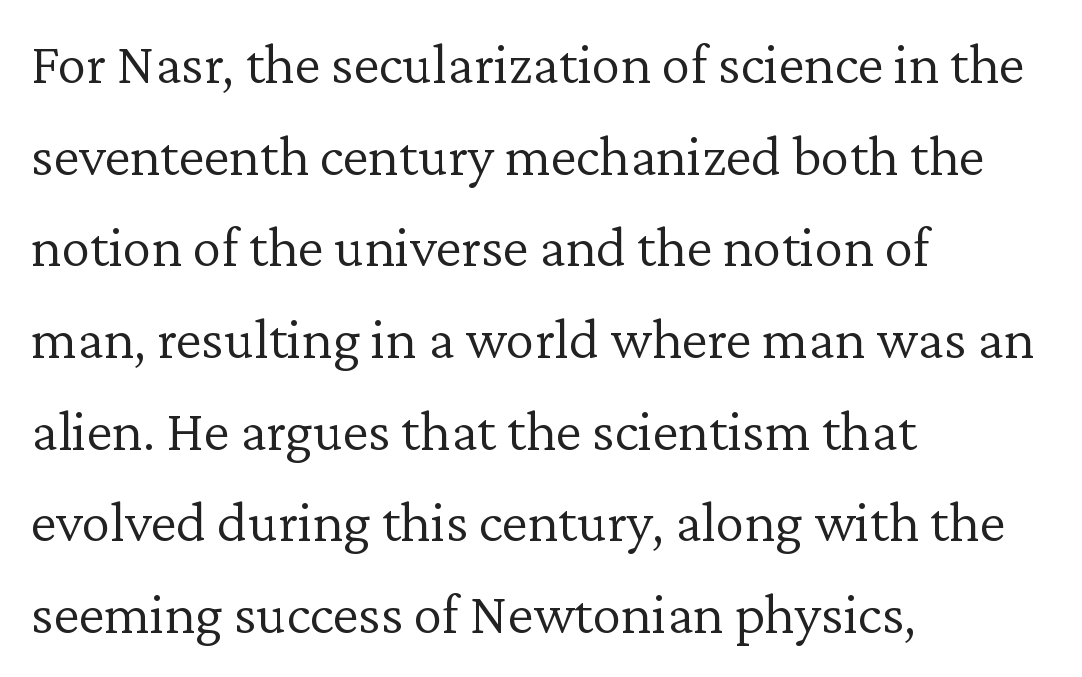
Stems and bowls with no extra thickness — not bold. In terms of leading, this rendering sits right in the middle. If you drew a line through each stem, it would be perfectly vertical. Regarding serifs, this sample has them.
